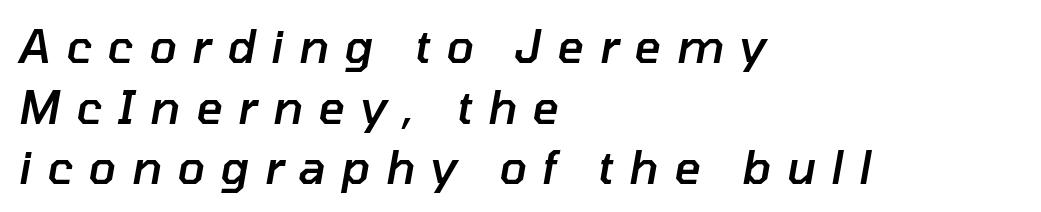
One-word summary of the alignment: left. No word sits above an underline. You could not count columns in this text — the font is proportionally spaced. The lettering tilts uniformly, giving the passage an italic look.
